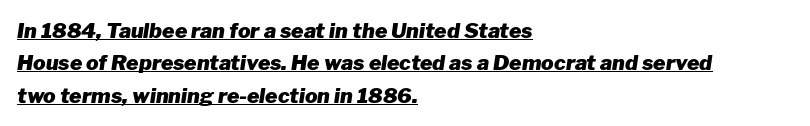
The image shows 21 px bold type, italic (leaning right); set left-aligned, normal line spacing (1.54x), normal letter spacing, underlined.
